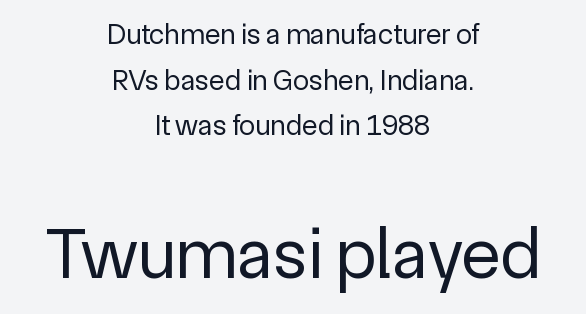
{"serif": "no", "italic": "no", "bold": "no", "weight": "regular", "width": "normal", "x_height": "medium", "monospaced": "no", "underline": "no", "align": "center", "line_spacing": "normal", "line_spacing_ratio": 1.57, "letter_spacing": "normal", "letter_spacing_em": 0.0, "larger_block": "second", "size_ratio": 2.48, "glyph_px": 72}
